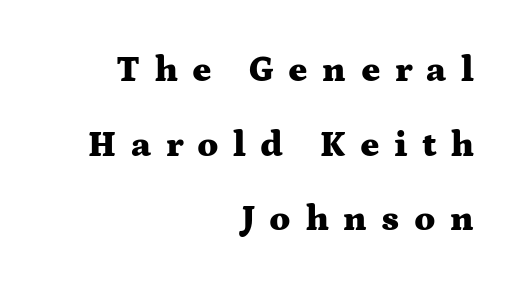
Q: Is the text bold? A: Yes.
Q: Is the text italic (slanted)? A: No, it is upright.
Q: Is the typeface a serif or a sans-serif typeface? A: Serif.
Q: Is the text underlined? A: No.
Q: How is the paragraph aligned? A: Right-aligned.
Q: Is the spacing between letters normal or unusually wide? A: Unusually wide.
Q: Is the spacing between lines tight, normal or loose? A: Loose.
Q: Width (condensed, normal, or wide)? A: Wide.
Q: Stroke contrast? A: Medium.
Q: x-height? A: Medium.
Q: Monospaced? A: No.
